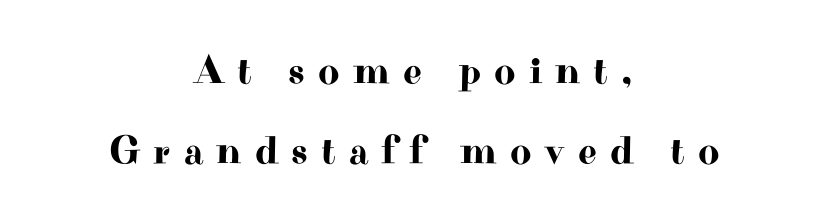
The image shows 41 px wide serif type, upright; set centered, loose line spacing (1.96x), unusually wide letter spacing (+0.32 em), not underlined; high stroke contrast and a small x-height.
